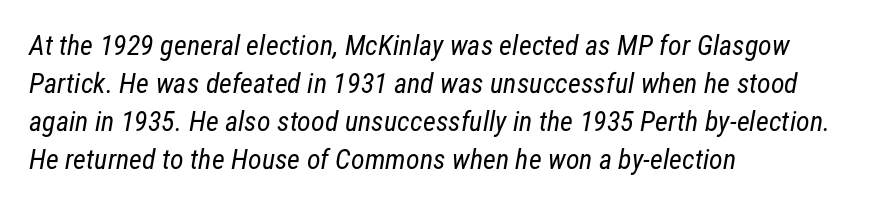
Q: Is the text bold? A: No.
Q: Is the typeface a serif or a sans-serif typeface? A: Sans-serif.
Q: Is the text underlined? A: No.
Q: How is the paragraph aligned? A: Left-aligned.
Q: Is the spacing between letters normal or unusually wide? A: Normal.
Q: Is the spacing between lines tight, normal or loose? A: Normal.
Q: Width (condensed, normal, or wide)? A: Condensed.
Q: Stroke contrast? A: Low.
Q: x-height? A: Medium.
Q: Monospaced? A: No.
